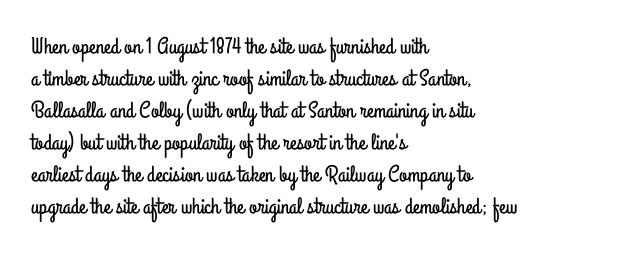
The image shows 23 px text type, upright; set left-aligned, normal line spacing (1.39x), normal letter spacing, not underlined.
